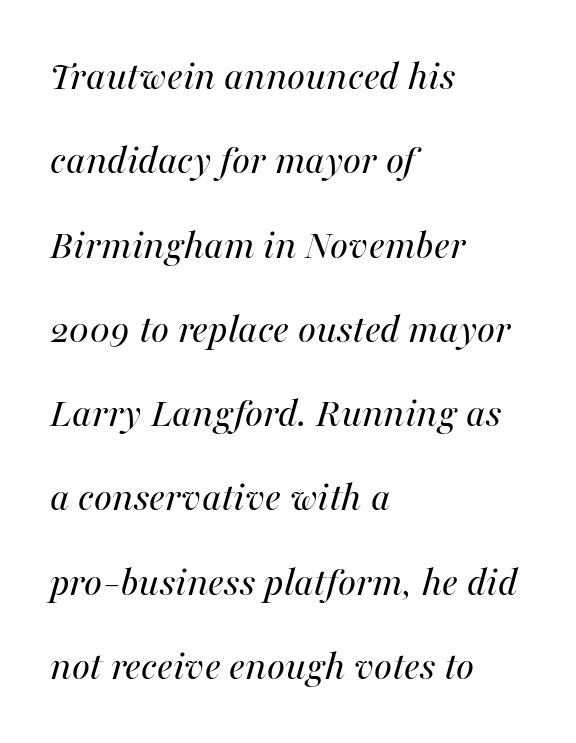
The glyphs look as if they've been sheared to an angle. The letterforms sit at book weight or below. The passage shown stacks its lines with a broad gap. A typesetter would call this zero additional tracking. The strip under each line holds only bare page.
